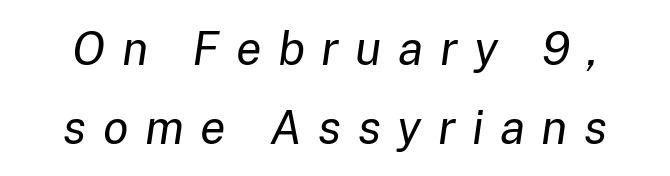
The rendering uses natural spacing where letterforms have individual widths. The weight would be labelled regular, book, light, or lighter still. The whole block is typeset with a tilt. Underlining? Definitely not there.
